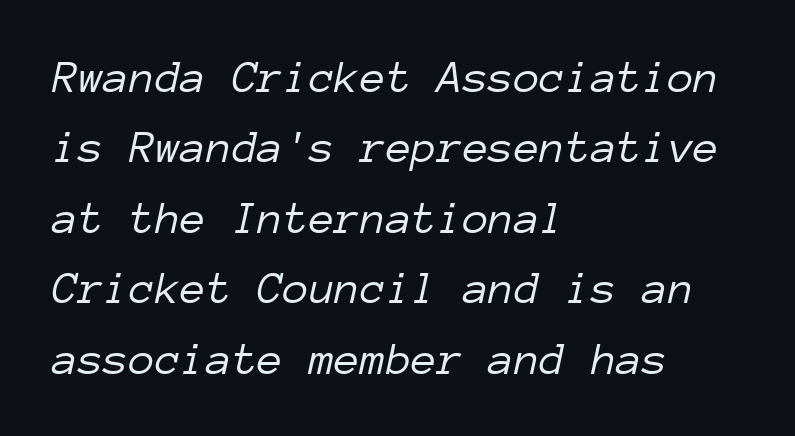
The image shows 47 px light type, italic (leaning right), monospaced; set left-aligned, normal line spacing (1.5x), normal letter spacing, not underlined; low stroke contrast and a medium x-height.
